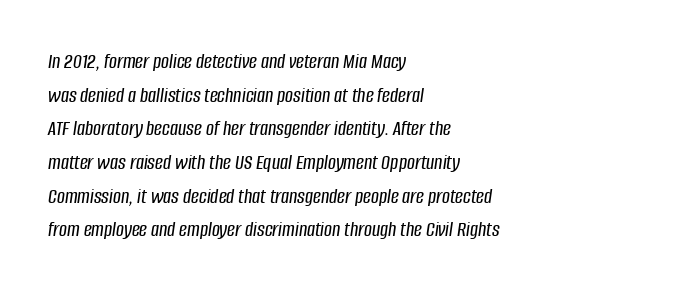
{"italic": "yes", "lean": "right", "slant_degrees": 8, "underline": "no", "align": "left", "line_spacing": "normal", "line_spacing_ratio": 1.53, "letter_spacing": "normal", "letter_spacing_em": 0.0, "glyph_px": 22}
